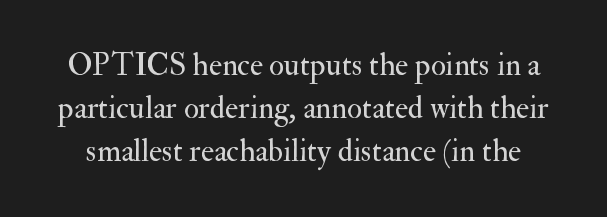
Q: Is the text bold? A: No.
Q: Is the text italic (slanted)? A: No, it is upright.
Q: Is the typeface a serif or a sans-serif typeface? A: Serif.
Q: Is the text underlined? A: No.
Q: Is the spacing between letters normal or unusually wide? A: Normal.
Q: Is the spacing between lines tight, normal or loose? A: Normal.
Q: Width (condensed, normal, or wide)? A: Normal.
Q: Stroke contrast? A: Medium.
Q: x-height? A: Small.
Q: Monospaced? A: No.
